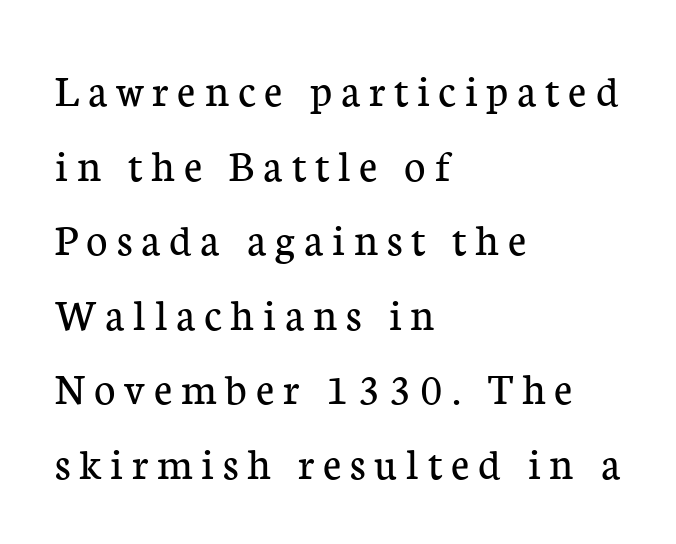
Q: Is the text bold? A: No.
Q: Is the text italic (slanted)? A: No, it is upright.
Q: Is the typeface a serif or a sans-serif typeface? A: Serif.
Q: Is the text underlined? A: No.
Q: How is the paragraph aligned? A: Left-aligned.
Q: Is the spacing between lines tight, normal or loose? A: Normal.
Q: Width (condensed, normal, or wide)? A: Normal.
Q: Stroke contrast? A: Low.
Q: x-height? A: Medium.
Q: Monospaced? A: No.
